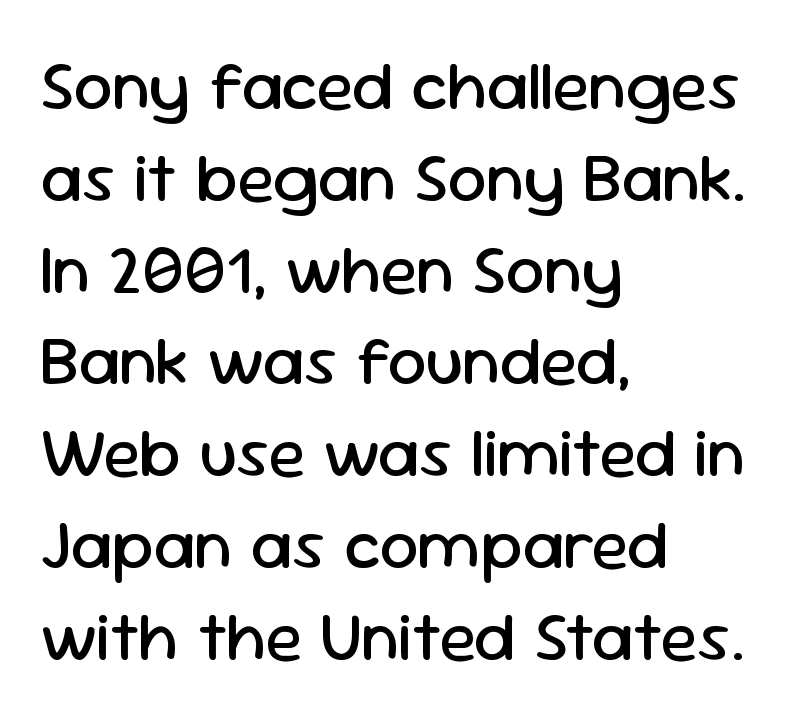
The image shows 69 px regular-weight sans-serif type, upright; set left-aligned, normal line spacing (1.33x), normal letter spacing, not underlined; low stroke contrast and a medium x-height.
